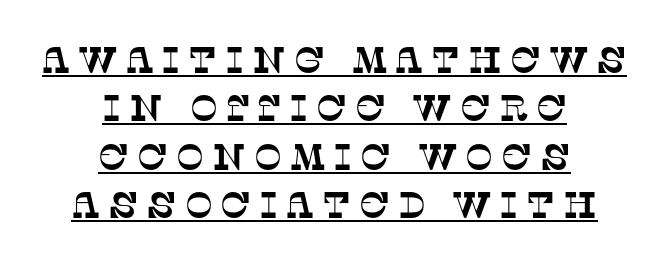
Q: Is the typeface a serif or a sans-serif typeface? A: Serif.
Q: Is the text underlined? A: Yes.
Q: How is the paragraph aligned? A: Centered.
Q: Is the spacing between letters normal or unusually wide? A: Unusually wide.
Q: Is the spacing between lines tight, normal or loose? A: Normal.
Q: Width (condensed, normal, or wide)? A: Normal.
Q: Stroke contrast? A: Low.
Q: x-height? A: Large.
Q: Monospaced? A: No.
